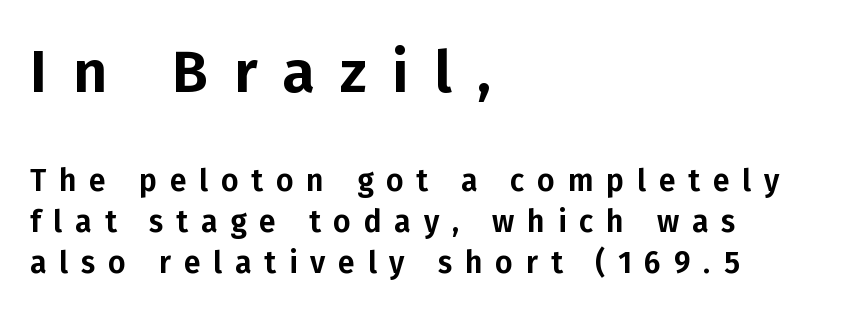
Which chunk is bigger? The first one — the top block dwarfs the bottom. The string is rendered with underlining switched off. This is sans-serif lettering, the kind often seen on screens and signage. Spacing verdict: proportional, widths tailored to each character. Vertically, the passage feels balanced, rows spaced as you'd expect. Italic: no, the glyphs are upright roman.
